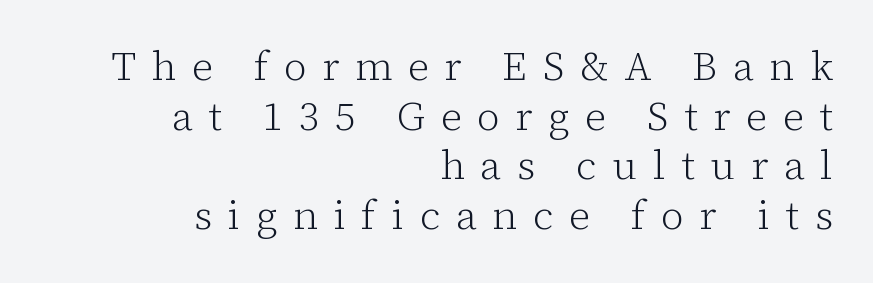
Unlike a clean sans, this face finishes its strokes with serifs. Posture: vertical. What stands out about the letter spacing? Its width — letters are far apart. Stem width sits at or under what a default text font uses. The space beneath each line is pristine and unruled. A flush-right, rag-left setting is used for this passage.
